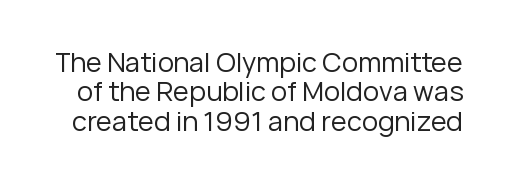
Q: Is the text bold? A: No.
Q: Is the text italic (slanted)? A: No, it is upright.
Q: Is the text underlined? A: No.
Q: Is the spacing between letters normal or unusually wide? A: Normal.
Q: Is the spacing between lines tight, normal or loose? A: Tight.
